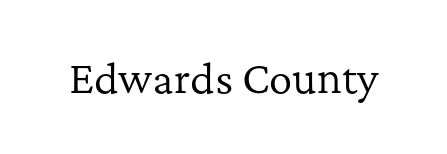
{"serif": "yes", "italic": "no", "bold": "no", "weight": "regular", "width": "normal", "stroke_contrast": "low", "x_height": "medium", "monospaced": "no", "underline": "no", "letter_spacing": "normal", "letter_spacing_em": 0.0, "glyph_px": 39}
